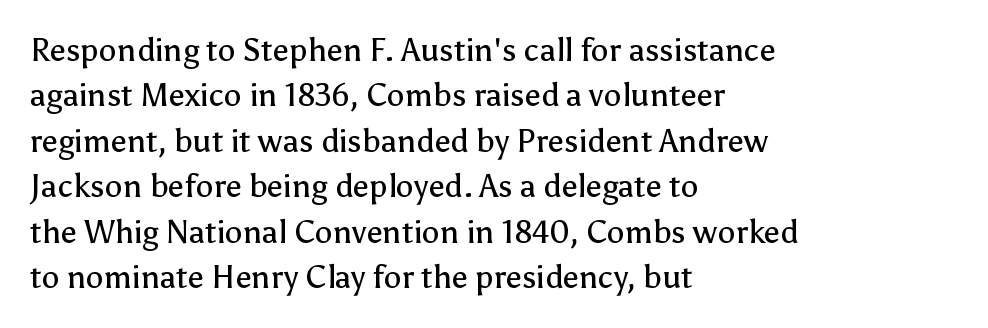
The image shows 32 px regular-weight sans-serif type, upright; set left-aligned, normal line spacing (1.42x), normal letter spacing, not underlined; low stroke contrast and a medium x-height.
